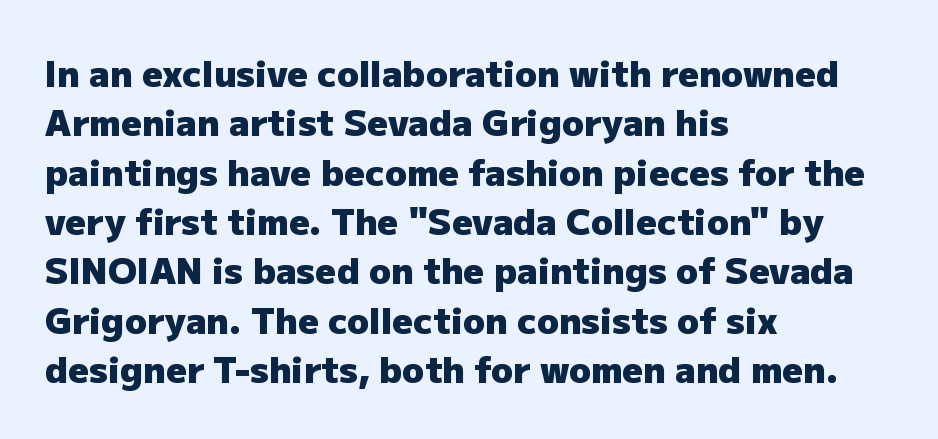
Q: Is the text bold? A: Yes.
Q: Is the text italic (slanted)? A: No, it is upright.
Q: Is the typeface a serif or a sans-serif typeface? A: Sans-serif.
Q: Is the text underlined? A: No.
Q: How is the paragraph aligned? A: Left-aligned.
Q: Is the spacing between letters normal or unusually wide? A: Normal.
Q: Is the spacing between lines tight, normal or loose? A: Normal.
Q: Width (condensed, normal, or wide)? A: Normal.
Q: Stroke contrast? A: Low.
Q: x-height? A: Medium.
Q: Monospaced? A: No.
